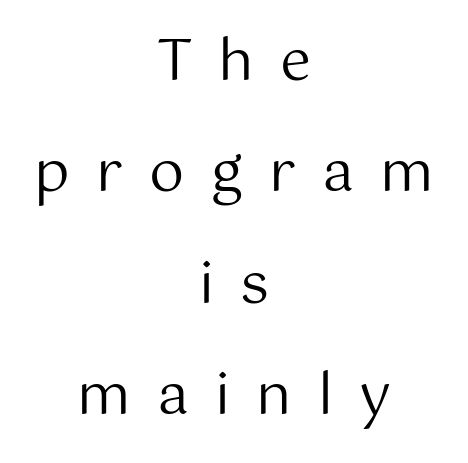
The image shows 56 px regular-weight sans-serif type, upright; set centered, loose line spacing (1.99x), unusually wide letter spacing (+0.47 em), not underlined; medium stroke contrast and a medium x-height.
